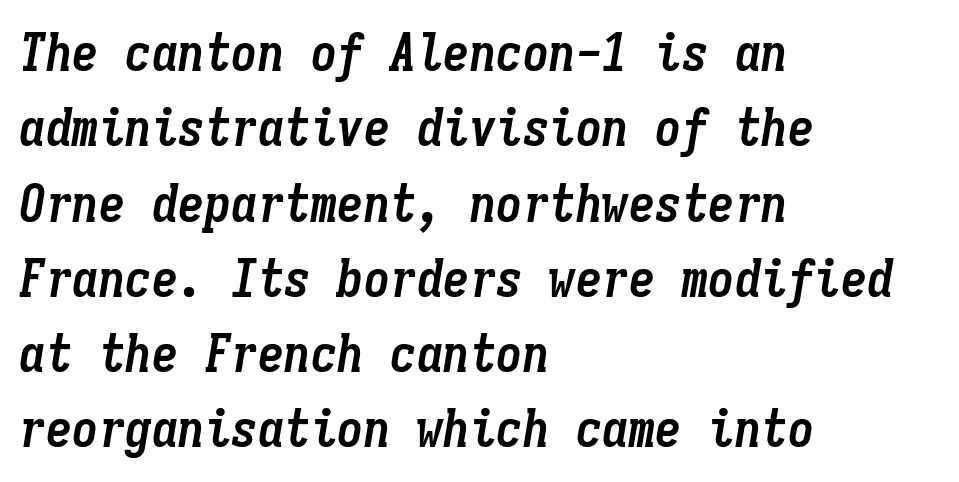
Students, observe: this is what conventionally led text looks like. This rendering uses left alignment, leaving the right contour irregular. These lines are rendered in a fixed-pitch font. The rendering keeps characters at their native spacing.
